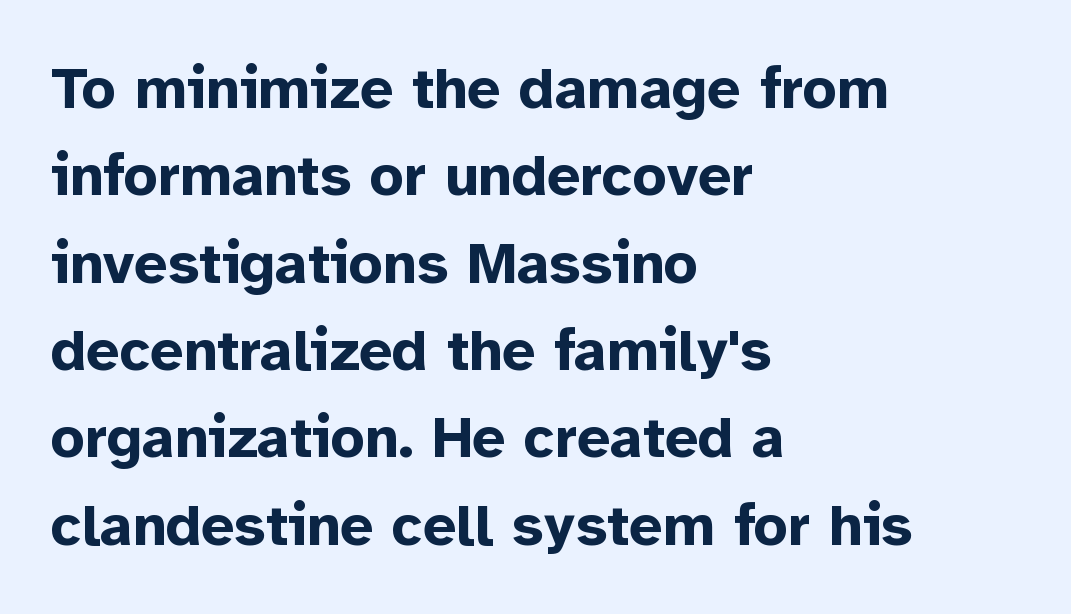
{"serif": "no", "italic": "no", "bold": "yes", "weight": "bold", "width": "normal", "stroke_contrast": "low", "x_height": "medium", "monospaced": "no", "underline": "no", "align": "left", "line_spacing": "normal", "line_spacing_ratio": 1.48, "letter_spacing": "normal", "letter_spacing_em": 0.0, "glyph_px": 59}
